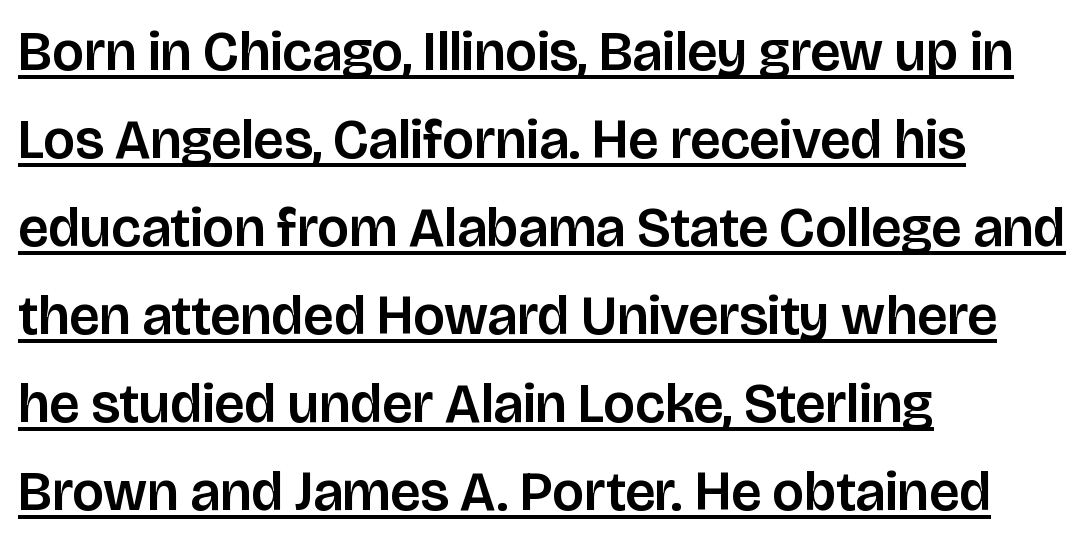
Q: Is the text italic (slanted)? A: No, it is upright.
Q: Is the typeface a serif or a sans-serif typeface? A: Sans-serif.
Q: Is the text underlined? A: Yes.
Q: How is the paragraph aligned? A: Left-aligned.
Q: Is the spacing between letters normal or unusually wide? A: Normal.
Q: Is the spacing between lines tight, normal or loose? A: Normal.
Q: Width (condensed, normal, or wide)? A: Normal.
Q: Stroke contrast? A: Low.
Q: x-height? A: Large.
Q: Monospaced? A: No.
